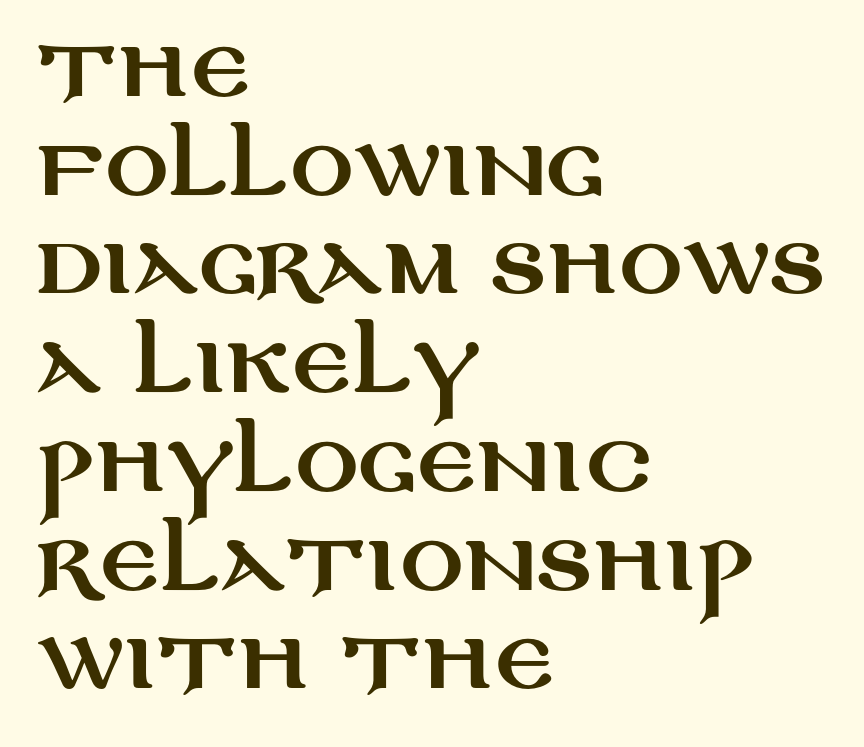
Q: Is the text italic (slanted)? A: No, it is upright.
Q: Is the typeface a serif or a sans-serif typeface? A: Sans-serif.
Q: Is the text underlined? A: No.
Q: How is the paragraph aligned? A: Left-aligned.
Q: Is the spacing between letters normal or unusually wide? A: Normal.
Q: Is the spacing between lines tight, normal or loose? A: Normal.
Q: Width (condensed, normal, or wide)? A: Wide.
Q: Stroke contrast? A: Medium.
Q: x-height? A: Large.
Q: Monospaced? A: No.
